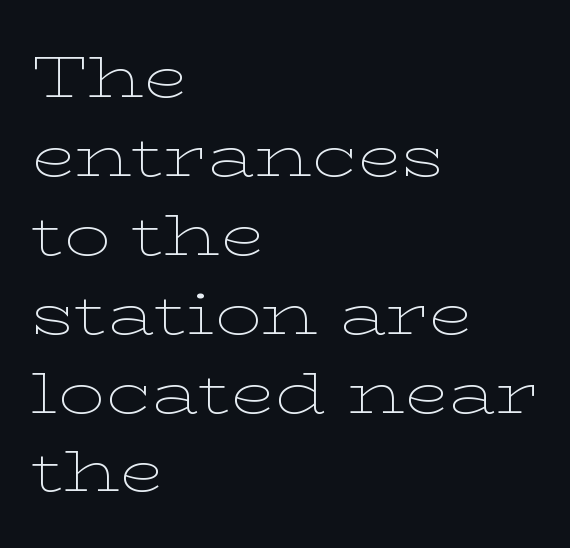
{"serif": "yes", "italic": "no", "bold": "no", "weight": "thin", "width": "wide", "stroke_contrast": "low", "x_height": "medium", "monospaced": "no", "underline": "no", "align": "left", "line_spacing": "normal", "line_spacing_ratio": 1.36, "letter_spacing": "normal", "letter_spacing_em": 0.0, "glyph_px": 58}
